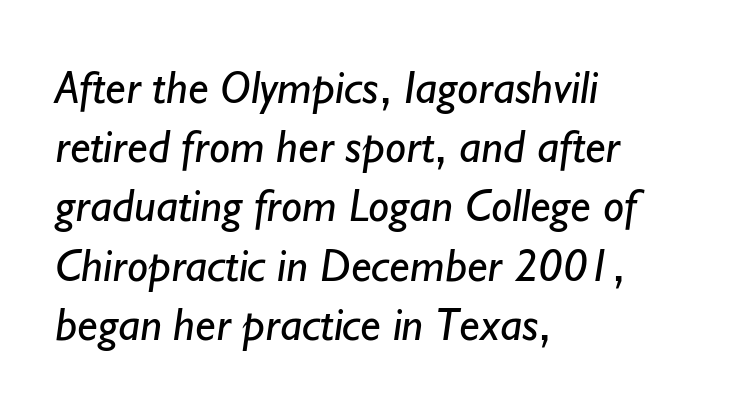
The image shows 47 px regular-weight sans-serif type; set left-aligned, normal line spacing (1.26x), normal letter spacing, not underlined; low stroke contrast and a small x-height.
